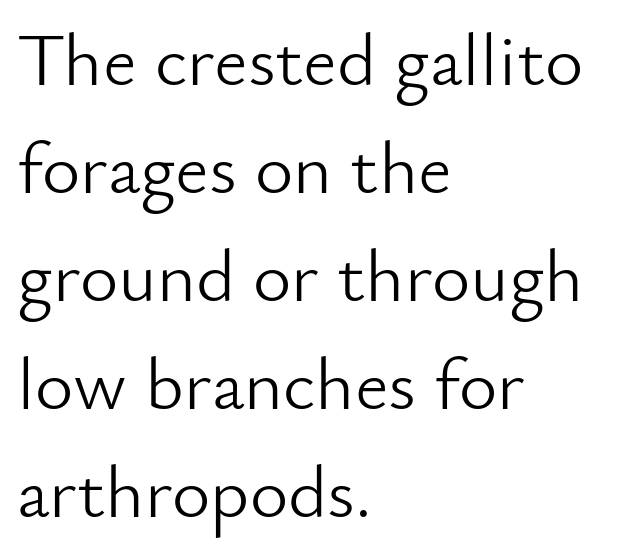
The image shows 74 px light sans-serif type, upright; set left-aligned, normal line spacing (1.46x), normal letter spacing, not underlined; low stroke contrast and a small x-height.
